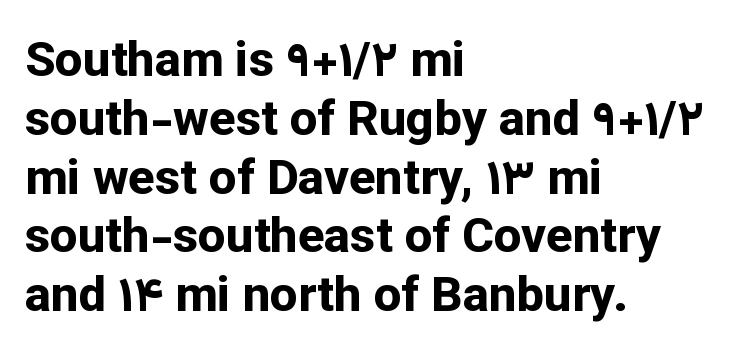
The image shows 49 px bold sans-serif type, upright; set left-aligned, line spacing 1.2x, normal letter spacing, not underlined; low stroke contrast and a medium x-height.
